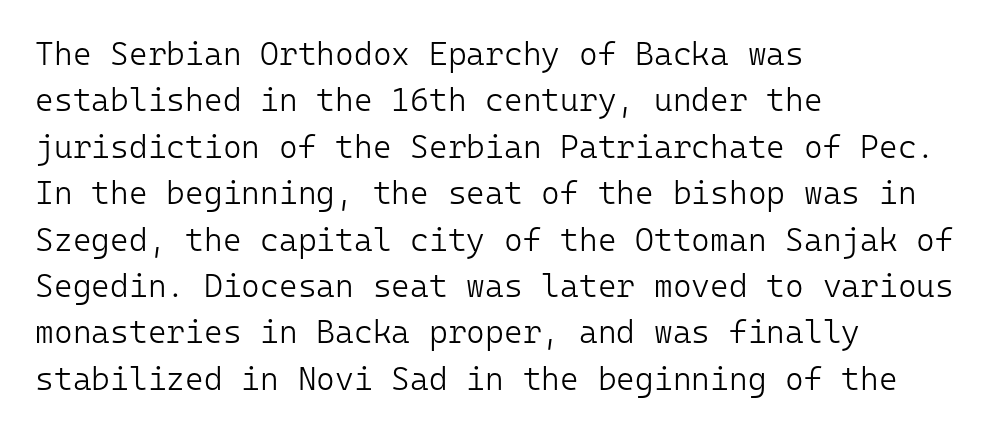
{"serif": "no", "italic": "no", "bold": "no", "weight": "light", "width": "normal", "stroke_contrast": "low", "x_height": "medium", "monospaced": "yes", "underline": "no", "align": "left", "line_spacing": "normal", "line_spacing_ratio": 1.45, "letter_spacing": "normal", "letter_spacing_em": 0.0, "glyph_px": 32}
